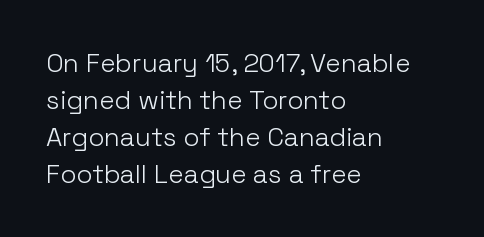
Q: Is the text bold? A: No.
Q: Is the text italic (slanted)? A: No, it is upright.
Q: Is the text underlined? A: No.
Q: How is the paragraph aligned? A: Left-aligned.
Q: Is the spacing between letters normal or unusually wide? A: Normal.
Q: Is the spacing between lines tight, normal or loose? A: Normal.
